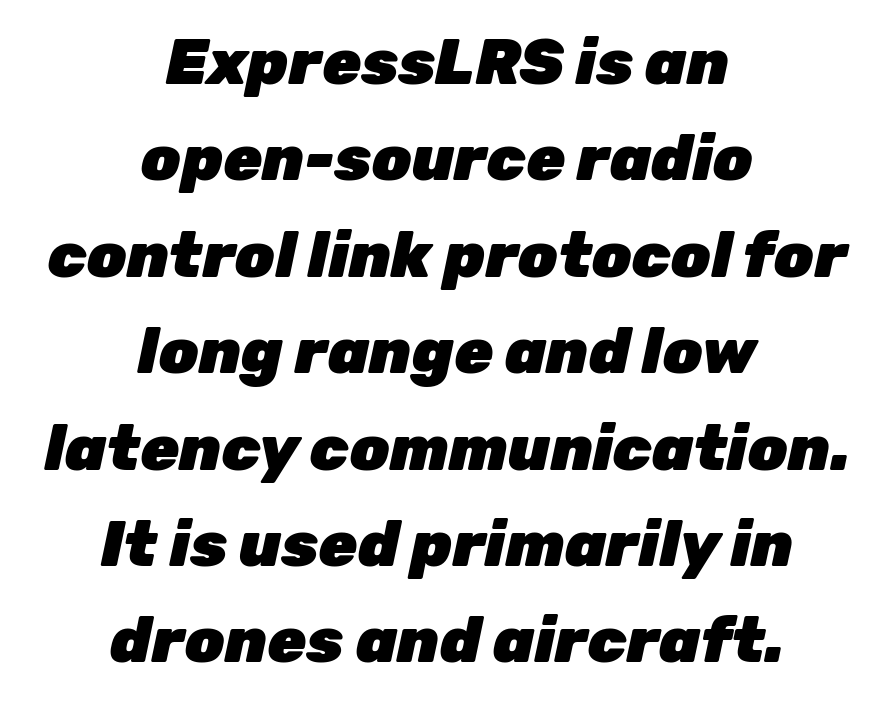
Q: Is the text bold? A: Yes.
Q: Is the text italic (slanted)? A: Yes, it leans right by about 12 degrees.
Q: Is the text underlined? A: No.
Q: How is the paragraph aligned? A: Centered.
Q: Is the spacing between letters normal or unusually wide? A: Normal.
Q: Is the spacing between lines tight, normal or loose? A: Normal.
Q: Width (condensed, normal, or wide)? A: Normal.
Q: Stroke contrast? A: Low.
Q: x-height? A: Medium.
Q: Monospaced? A: No.
